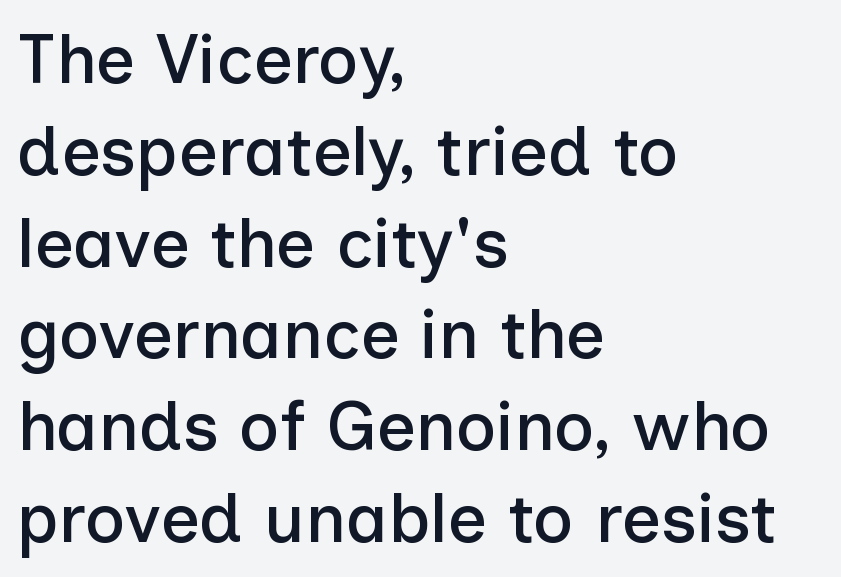
In terms of posture, this sample is upright. Each new line begins a customary step beneath the previous one. The rendering shows plain stroke endings on the letterforms — a sans-serif design. The letters advance in unequal steps, a hallmark of proportional type.
